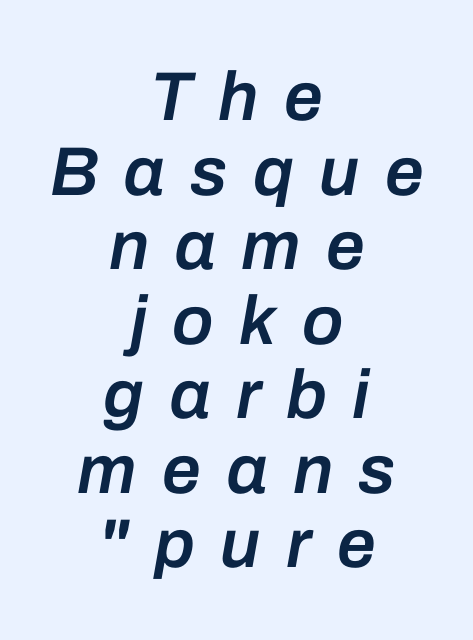
Q: Is the text bold? A: Semi-bold.
Q: Is the text italic (slanted)? A: Yes, it leans right by about 10 degrees.
Q: Is the text underlined? A: No.
Q: How is the paragraph aligned? A: Centered.
Q: Is the spacing between letters normal or unusually wide? A: Unusually wide.
Q: Is the spacing between lines tight, normal or loose? A: Tight.
Q: Width (condensed, normal, or wide)? A: Normal.
Q: Stroke contrast? A: Low.
Q: x-height? A: Medium.
Q: Monospaced? A: No.
